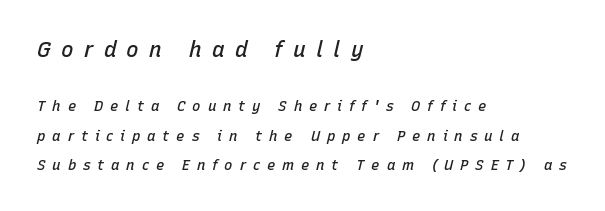
Students, note that the glyphs here are deliberately spaced far apart. Strokes here are thickened, but only to semibold level. These lines stand farther apart than default settings would place them. This sample uses an oblique cut, with every glyph tilted off the vertical. The passage is arranged the way most books set body copy — flush left. Honestly, there is no underline to notice here at all.
